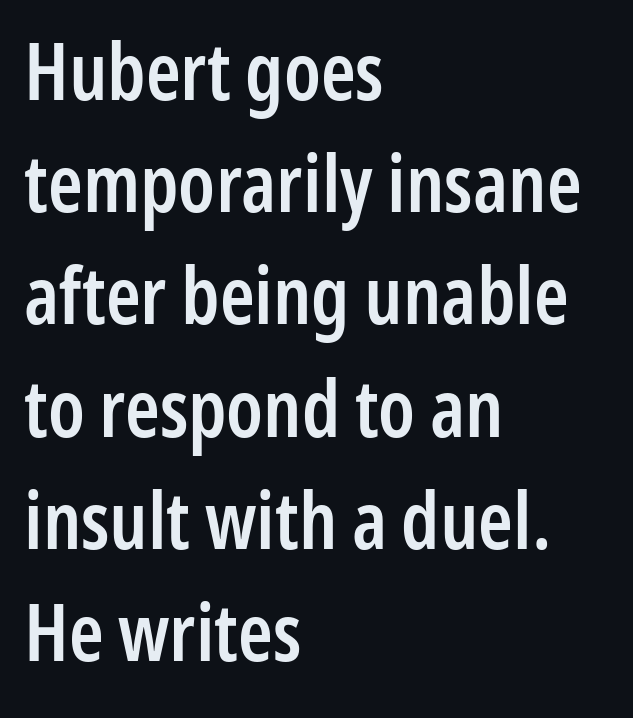
The image shows 79 px semibold, condensed sans-serif type, upright; set left-aligned, normal line spacing (1.42x), normal letter spacing, not underlined; low stroke contrast and a medium x-height.
